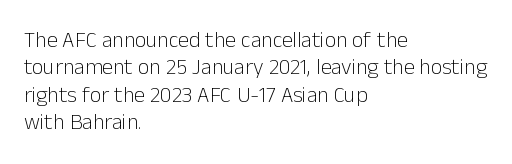
{"italic": "no", "bold": "no", "underline": "no", "align": "left", "line_spacing": "normal", "line_spacing_ratio": 1.25, "letter_spacing": "normal", "letter_spacing_em": 0.0, "glyph_px": 22}
